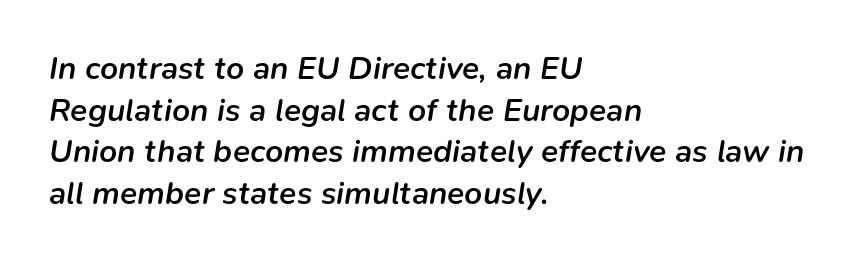
Q: Is the text bold? A: Semi-bold.
Q: Is the text italic (slanted)? A: Yes, it leans right by about 9 degrees.
Q: Is the text underlined? A: No.
Q: How is the paragraph aligned? A: Left-aligned.
Q: Is the spacing between letters normal or unusually wide? A: Normal.
Q: Is the spacing between lines tight, normal or loose? A: Normal.
Q: Width (condensed, normal, or wide)? A: Normal.
Q: Stroke contrast? A: Low.
Q: x-height? A: Medium.
Q: Monospaced? A: No.
